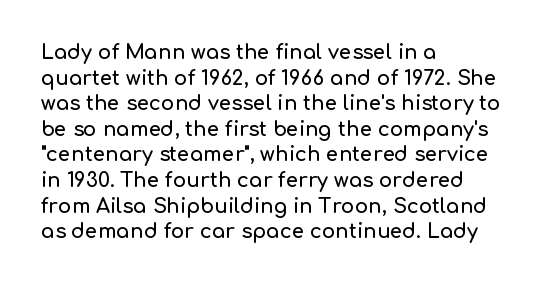
{"italic": "no", "underline": "no", "align": "left", "line_spacing": "normal", "line_spacing_ratio": 1.28, "letter_spacing": "normal", "letter_spacing_em": 0.0, "glyph_px": 20}
